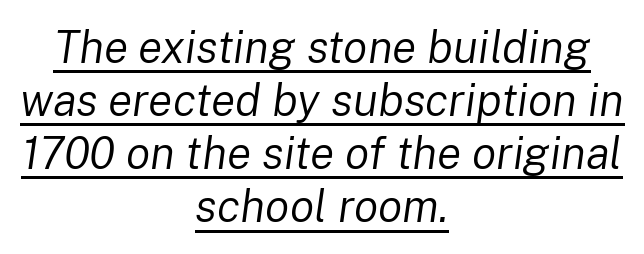
{"italic": "yes", "lean": "right", "slant_degrees": 8, "bold": "no", "weight": "regular", "width": "normal", "stroke_contrast": "low", "x_height": "medium", "monospaced": "no", "underline": "yes", "align": "center", "line_spacing_ratio": 1.18, "letter_spacing": "normal", "letter_spacing_em": 0.0, "glyph_px": 45}
